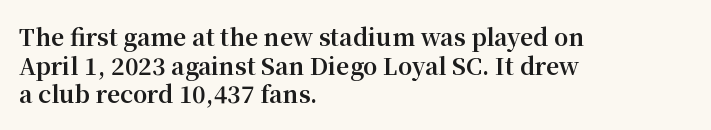
The image shows 23 px bold type, upright; set left-aligned, normal line spacing (1.25x), normal letter spacing, not underlined.
